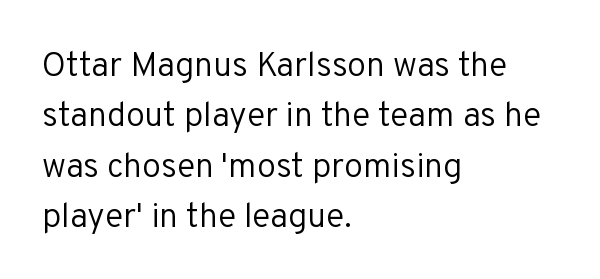
How would I describe the line gaps? Plain and ordinary. The string is rendered with underlining switched off. These lines are set flush left with a ragged right edge. How are the letters spaced? Ordinarily, with no added tracking. The font's upright variant was chosen for this text. The rendering uses natural spacing where letterforms have individual widths.
